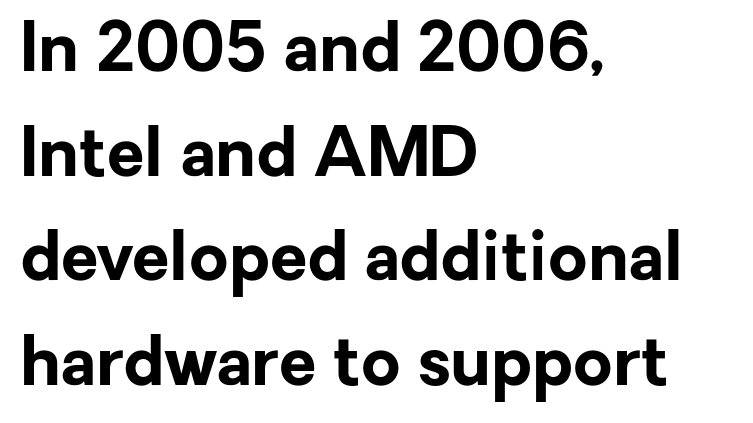
The image shows 68 px bold sans-serif type, upright; set left-aligned, normal line spacing (1.54x), normal letter spacing, not underlined; low stroke contrast and a medium x-height.
